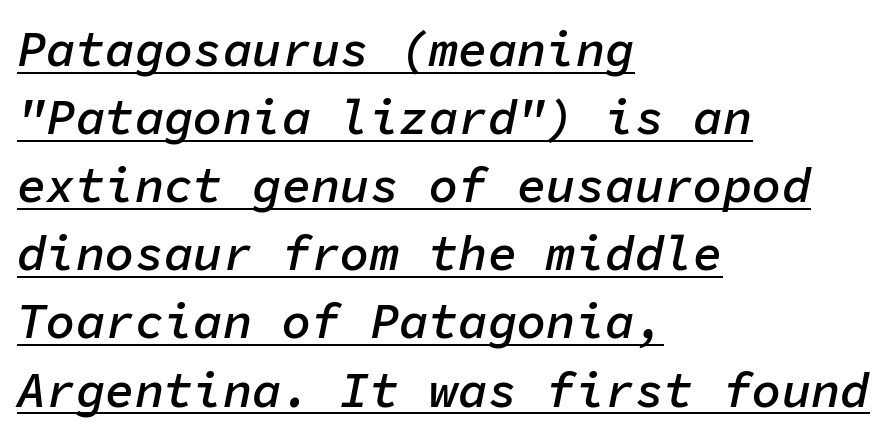
{"italic": "yes", "lean": "right", "slant_degrees": 11, "bold": "semi", "weight": "semibold", "width": "normal", "stroke_contrast": "low", "x_height": "medium", "monospaced": "yes", "underline": "yes", "align": "left", "line_spacing": "normal", "line_spacing_ratio": 1.39, "letter_spacing": "normal", "letter_spacing_em": 0.0, "glyph_px": 49}
